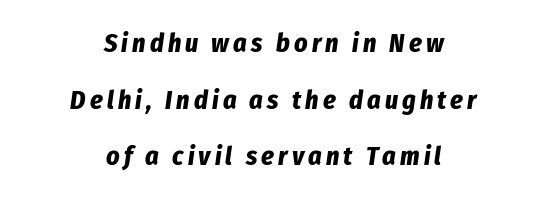
Q: Is the text bold? A: Yes.
Q: Is the text italic (slanted)? A: Yes, it leans right by about 8 degrees.
Q: Is the text underlined? A: No.
Q: How is the paragraph aligned? A: Centered.
Q: Is the spacing between lines tight, normal or loose? A: Loose.
